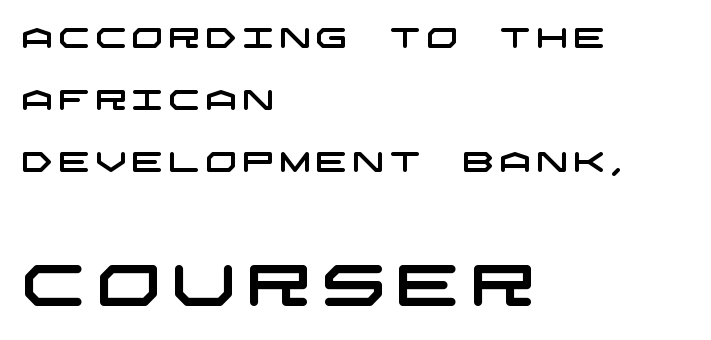
Unlike a traditional serif, this face leaves its strokes unadorned. The passage shown stacks its lines with a broad gap. Where is the straight margin? On the left. The gap between lines stays unmarked.
